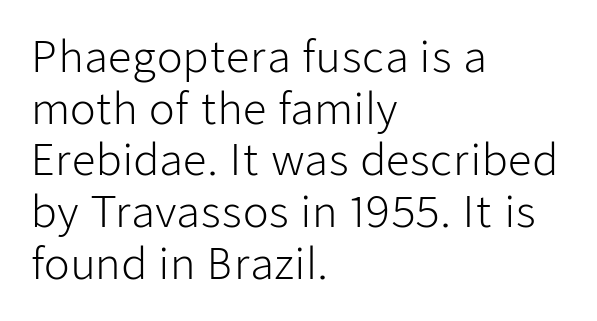
Q: Is the text bold? A: No.
Q: Is the text italic (slanted)? A: No, it is upright.
Q: Is the typeface a serif or a sans-serif typeface? A: Sans-serif.
Q: Is the text underlined? A: No.
Q: How is the paragraph aligned? A: Left-aligned.
Q: Is the spacing between letters normal or unusually wide? A: Normal.
Q: Width (condensed, normal, or wide)? A: Normal.
Q: Stroke contrast? A: Low.
Q: x-height? A: Medium.
Q: Monospaced? A: No.
